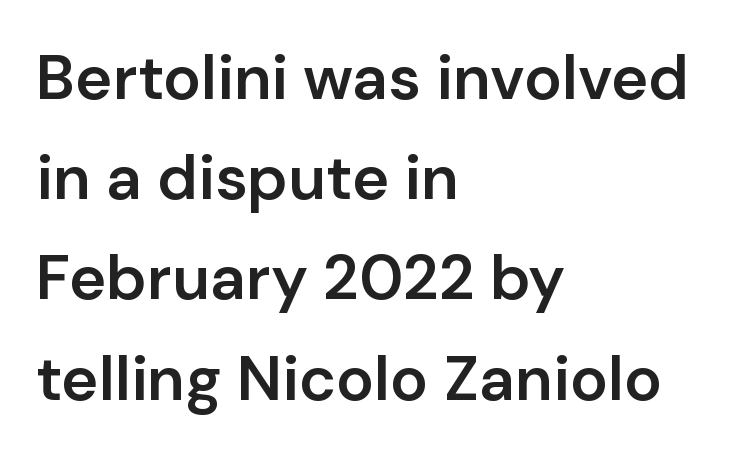
A typesetter would call this proportional, since set widths differ per character. The axis of the letterforms is exactly vertical. Does the leading feel generous? No, just average. In terms of letterspacing, this is plain default setting. The characters look somewhat weighty, a semibold short of true bold.
